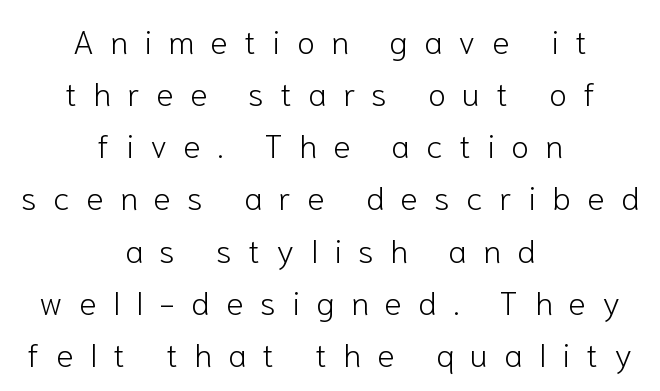
{"serif": "no", "italic": "no", "bold": "no", "weight": "light", "width": "normal", "stroke_contrast": "low", "x_height": "medium", "monospaced": "no", "underline": "no", "align": "center", "line_spacing": "normal", "line_spacing_ratio": 1.58, "letter_spacing": "wide", "letter_spacing_em": 0.49, "glyph_px": 33}
